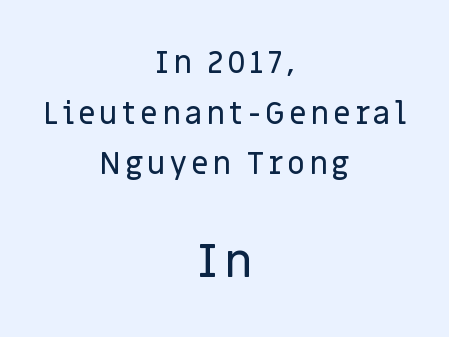
{"serif": "no", "italic": "no", "width": "normal", "stroke_contrast": "low", "x_height": "large", "monospaced": "no", "underline": "no", "align": "center", "line_spacing": "normal", "line_spacing_ratio": 1.63, "larger_block": "second", "size_ratio": 1.52, "glyph_px": 47}
